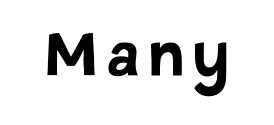
The image shows 77 px semibold sans-serif type, upright; set not underlined; low stroke contrast and a large x-height.
